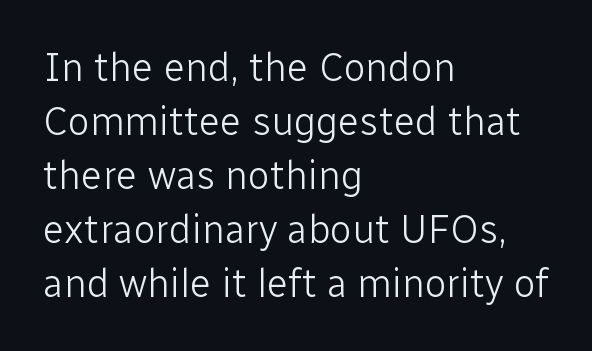
{"serif": "no", "italic": "no", "bold": "no", "weight": "light", "width": "normal", "stroke_contrast": "low", "x_height": "medium", "monospaced": "no", "underline": "no", "align": "left", "line_spacing": "normal", "line_spacing_ratio": 1.35, "letter_spacing": "normal", "letter_spacing_em": 0.0, "glyph_px": 40}
